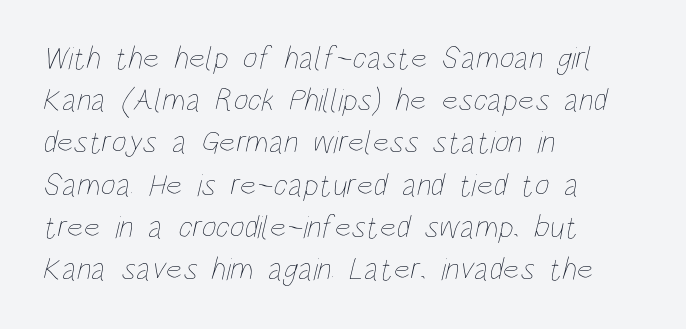
The image shows 32 px thin, condensed type; set left-aligned, normal line spacing (1.32x), normal letter spacing, not underlined; low stroke contrast and a large x-height.
